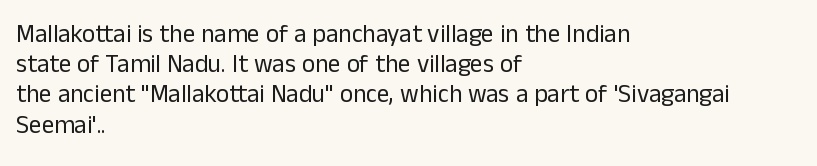
In terms of posture, this sample is upright. The rendering keeps characters at their native spacing. Caption: face not bold, strokes unweighted. The string is rendered with underlining switched off. Horizontal alignment here is leftward, the default for most running prose.
